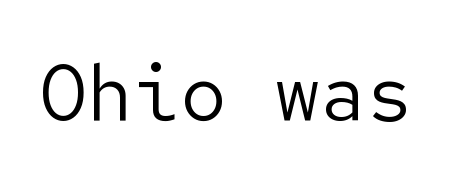
{"serif": "no", "italic": "no", "bold": "no", "weight": "regular", "width": "normal", "stroke_contrast": "low", "x_height": "medium", "underline": "no", "letter_spacing": "normal", "letter_spacing_em": 0.0, "glyph_px": 78}
